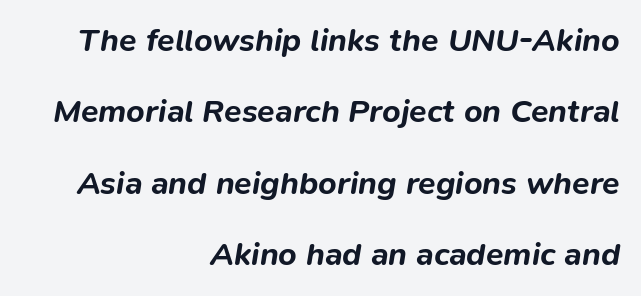
{"italic": "yes", "lean": "right", "slant_degrees": 9, "bold": "yes", "weight": "bold", "width": "normal", "stroke_contrast": "low", "x_height": "medium", "monospaced": "no", "underline": "no", "align": "right", "line_spacing": "loose", "line_spacing_ratio": 2.23, "letter_spacing": "normal", "letter_spacing_em": 0.0, "glyph_px": 32}
